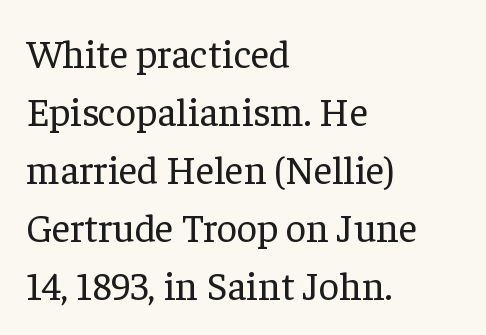
Q: Is the text bold? A: No.
Q: Is the text italic (slanted)? A: No, it is upright.
Q: Is the typeface a serif or a sans-serif typeface? A: Serif.
Q: Is the text underlined? A: No.
Q: How is the paragraph aligned? A: Left-aligned.
Q: Is the spacing between letters normal or unusually wide? A: Normal.
Q: Is the spacing between lines tight, normal or loose? A: Normal.
Q: Width (condensed, normal, or wide)? A: Normal.
Q: Stroke contrast? A: Low.
Q: x-height? A: Medium.
Q: Monospaced? A: No.
